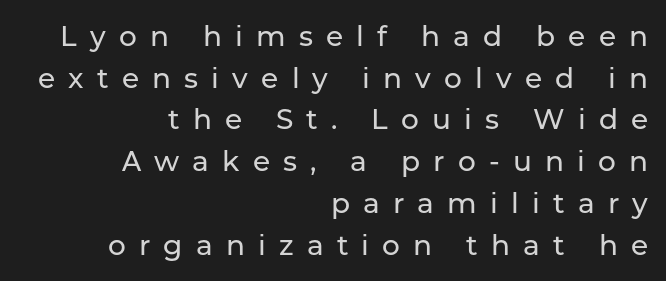
The image shows 28 px sans-serif type, upright; set right-aligned, normal line spacing (1.49x), unusually wide letter spacing (+0.47 em), not underlined; low stroke contrast and a medium x-height.
